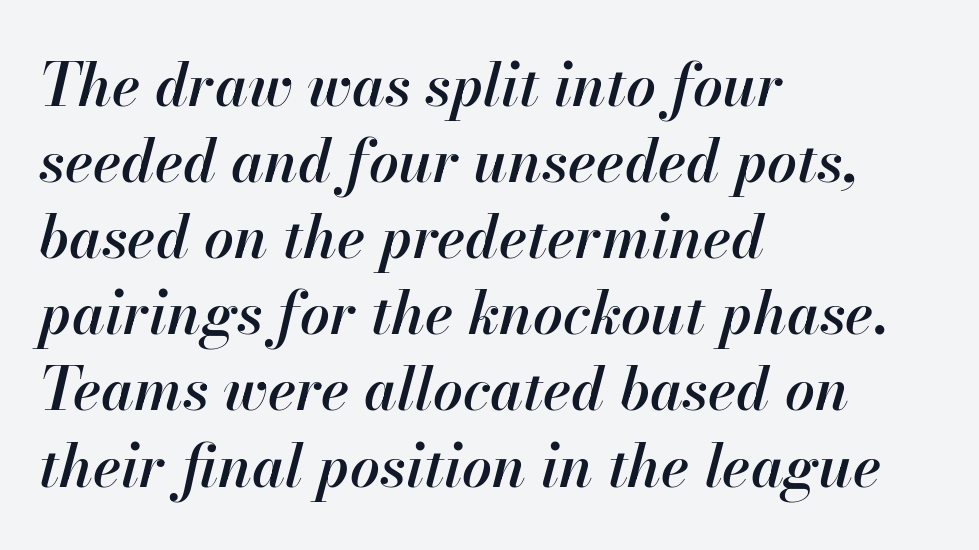
Q: Is the text bold? A: Semi-bold.
Q: Is the text italic (slanted)? A: Yes, it leans right by about 13 degrees.
Q: Is the text underlined? A: No.
Q: How is the paragraph aligned? A: Left-aligned.
Q: Is the spacing between letters normal or unusually wide? A: Normal.
Q: Is the spacing between lines tight, normal or loose? A: Normal.
Q: Width (condensed, normal, or wide)? A: Normal.
Q: Stroke contrast? A: High.
Q: x-height? A: Small.
Q: Monospaced? A: No.
